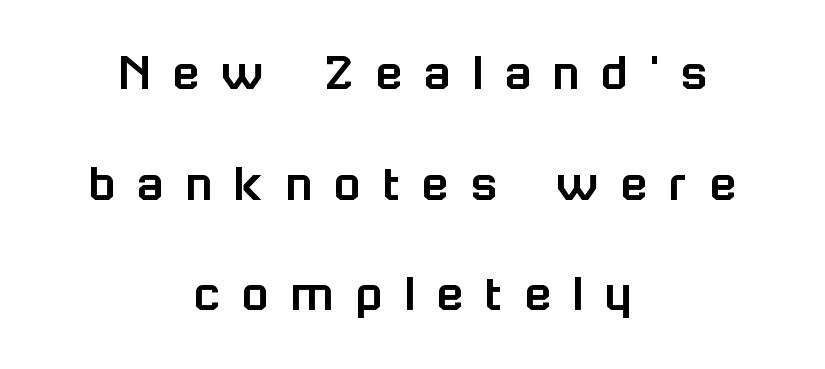
Posture: vertical. Notice the wide empty band between every row — that's loose leading. The whitespace from short lines is split evenly between both sides. Spacing verdict: proportional, widths tailored to each character. Does the type have serifs? No, each stem ends abruptly. The specimen omits any rule beneath the text block's lines.
